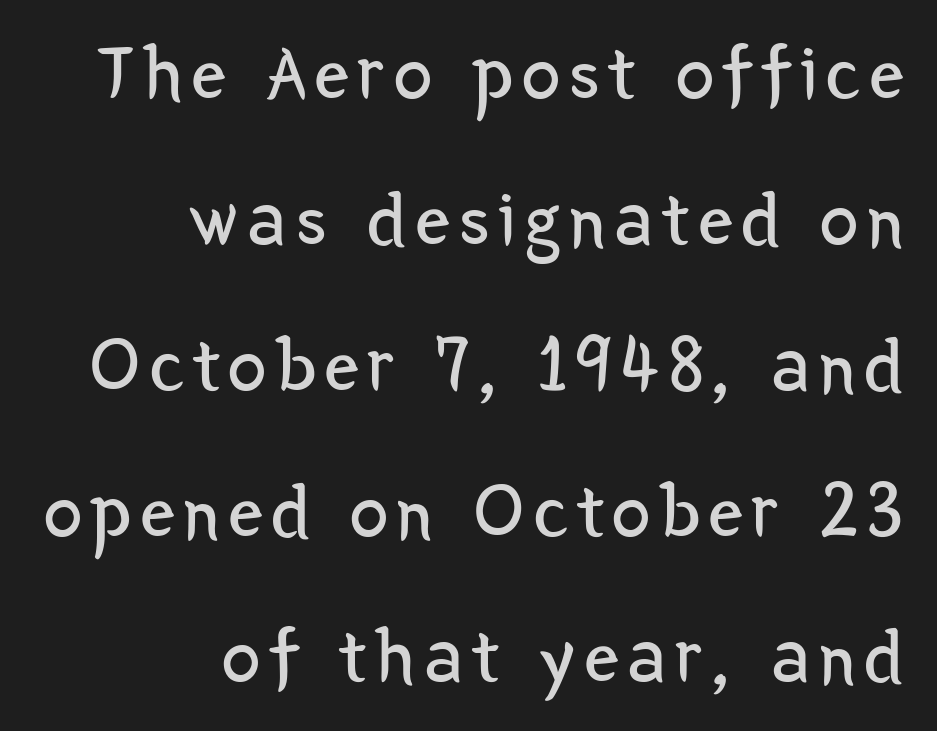
{"serif": "no", "italic": "no", "bold": "no", "weight": "regular", "width": "condensed", "stroke_contrast": "low", "x_height": "medium", "monospaced": "no", "underline": "no", "align": "right", "line_spacing_ratio": 1.87, "glyph_px": 78}
